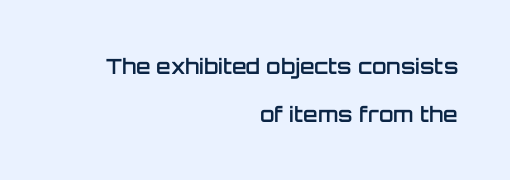
Q: Is the text bold? A: Semi-bold.
Q: Is the text italic (slanted)? A: No, it is upright.
Q: Is the text underlined? A: No.
Q: How is the paragraph aligned? A: Right-aligned.
Q: Is the spacing between letters normal or unusually wide? A: Normal.
Q: Is the spacing between lines tight, normal or loose? A: Loose.
